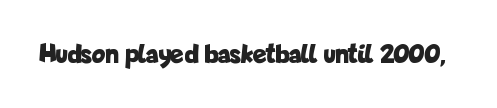
Q: Is the text bold? A: Yes.
Q: Is the text italic (slanted)? A: No, it is upright.
Q: Is the typeface a serif or a sans-serif typeface? A: Sans-serif.
Q: Is the text underlined? A: No.
Q: Is the spacing between letters normal or unusually wide? A: Normal.
Q: Width (condensed, normal, or wide)? A: Condensed.
Q: Stroke contrast? A: Low.
Q: x-height? A: Medium.
Q: Monospaced? A: No.
